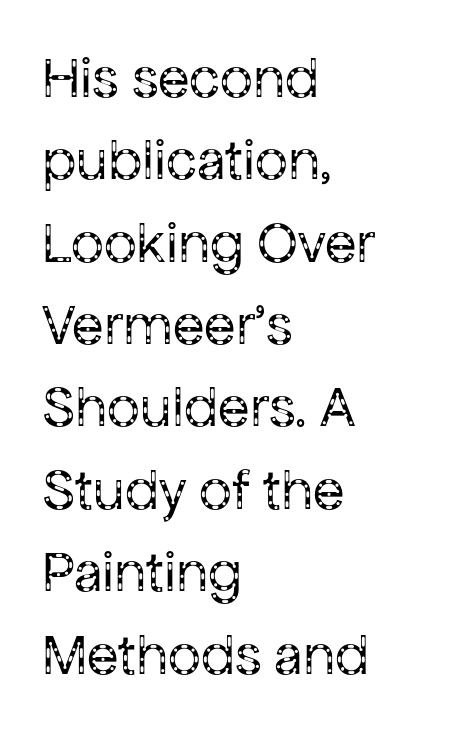
The image shows 58 px regular-weight sans-serif type, upright; set left-aligned, normal line spacing (1.42x), normal letter spacing, not underlined; low stroke contrast and a medium x-height.
